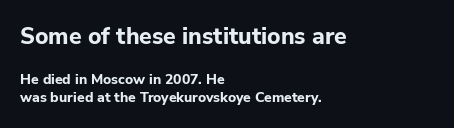
{"italic": "no", "bold": "yes", "underline": "no", "align": "left", "line_spacing": "normal", "line_spacing_ratio": 1.32, "letter_spacing": "normal", "letter_spacing_em": 0.0, "larger_block": "first", "size_ratio": 1.64, "glyph_px": 23}
